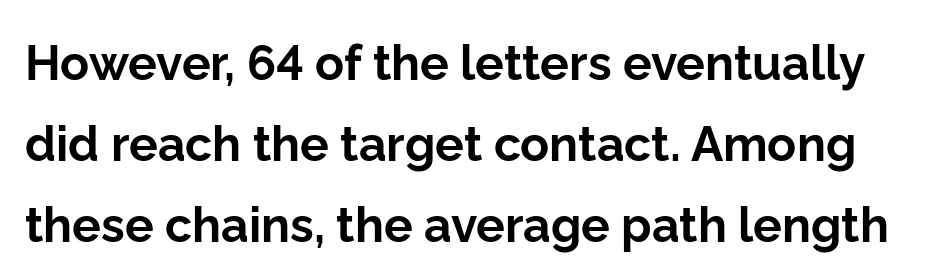
Q: Is the text bold? A: Yes.
Q: Is the text italic (slanted)? A: No, it is upright.
Q: Is the typeface a serif or a sans-serif typeface? A: Sans-serif.
Q: Is the text underlined? A: No.
Q: Is the spacing between letters normal or unusually wide? A: Normal.
Q: Is the spacing between lines tight, normal or loose? A: Normal.
Q: Width (condensed, normal, or wide)? A: Normal.
Q: Stroke contrast? A: Low.
Q: x-height? A: Medium.
Q: Monospaced? A: No.
